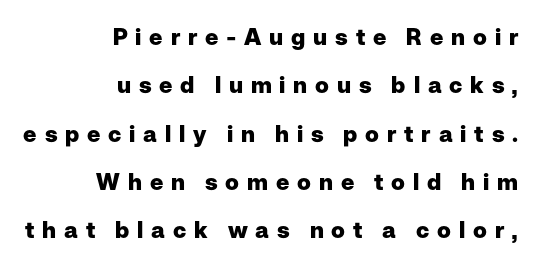
The image shows 23 px bold type, upright; set right-aligned, loose line spacing (2.1x), unusually wide letter spacing (+0.34 em), not underlined.
